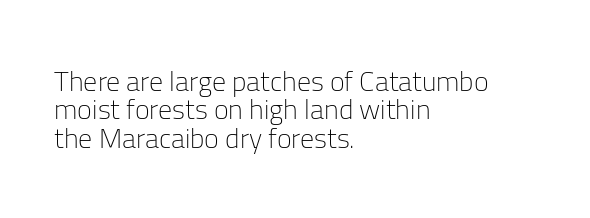
{"serif": "no", "italic": "no", "bold": "no", "weight": "light", "width": "normal", "stroke_contrast": "low", "x_height": "medium", "monospaced": "no", "underline": "no", "align": "left", "line_spacing": "tight", "line_spacing_ratio": 1.01, "letter_spacing": "normal", "letter_spacing_em": 0.0, "glyph_px": 28}
